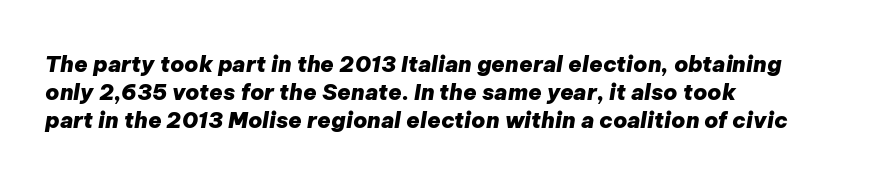
The image shows 22 px bold type, italic (leaning right); set left-aligned, normal line spacing (1.28x), normal letter spacing, not underlined.
